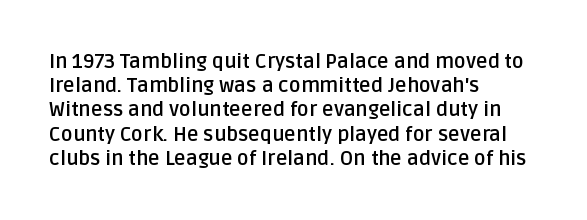
{"italic": "no", "bold": "yes", "underline": "no", "align": "left", "line_spacing_ratio": 1.21, "letter_spacing": "normal", "letter_spacing_em": 0.0, "glyph_px": 20}
